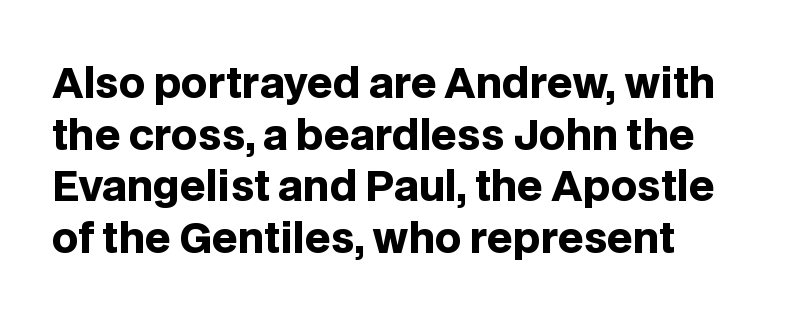
Q: Is the text bold? A: Yes.
Q: Is the text italic (slanted)? A: No, it is upright.
Q: Is the typeface a serif or a sans-serif typeface? A: Sans-serif.
Q: Is the text underlined? A: No.
Q: Is the spacing between letters normal or unusually wide? A: Normal.
Q: Is the spacing between lines tight, normal or loose? A: Normal.
Q: Width (condensed, normal, or wide)? A: Normal.
Q: Stroke contrast? A: Low.
Q: x-height? A: Large.
Q: Monospaced? A: No.
